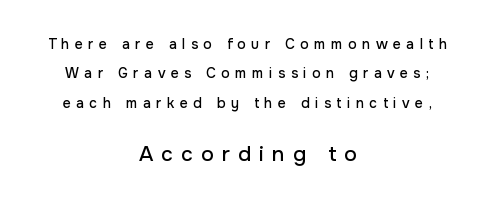
Q: Is the text italic (slanted)? A: No, it is upright.
Q: Is the text underlined? A: No.
Q: How is the paragraph aligned? A: Centered.
Q: Is the spacing between letters normal or unusually wide? A: Unusually wide.
Q: Is the spacing between lines tight, normal or loose? A: Loose.
Q: Which block of text is set in a larger size, the first (top) or the second (bottom)? A: The second (bottom) one.
